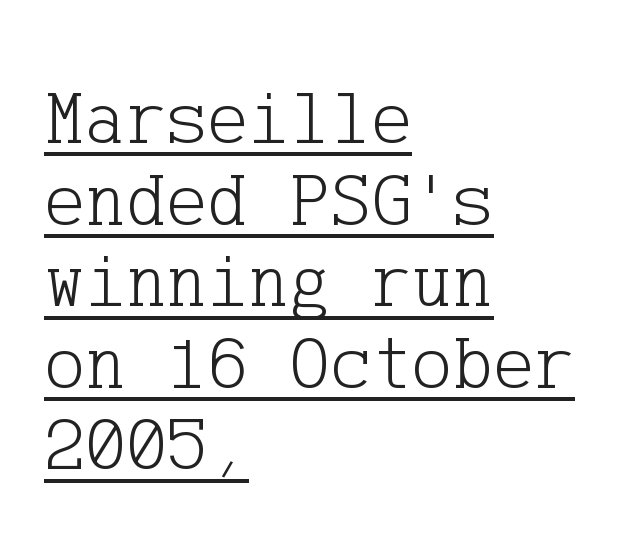
The image shows 77 px light serif type, upright; set left-aligned, tight line spacing (1.06x), normal letter spacing, underlined; low stroke contrast and a medium x-height.
